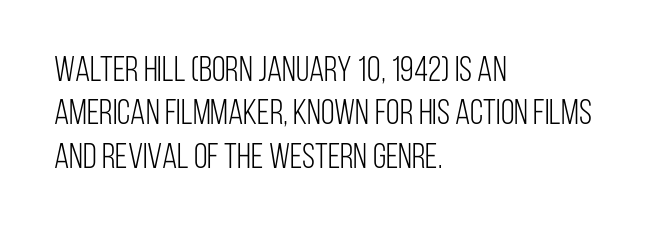
Nope, not italic — everything's standing straight. Nothing heavy about these letters — not bold at all. Proportional: the letters do not fall into vertical columns. The face used here is rendered with its standard letterfit. The specimen omits any rule beneath the text block's lines. Stroke terminals: plain, sans-serif.
